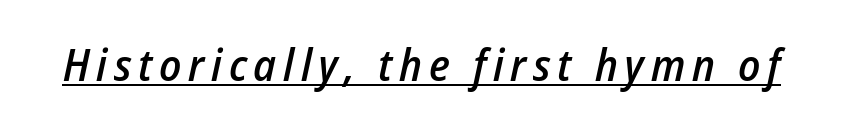
Each letter keeps its own natural width here, so spacing adapts to shape. Weight check: semibold — heavier than regular, not quite bold. Like a heading marked for emphasis, these lines bear an underscore. Observe the lean: these are italic letterforms.
